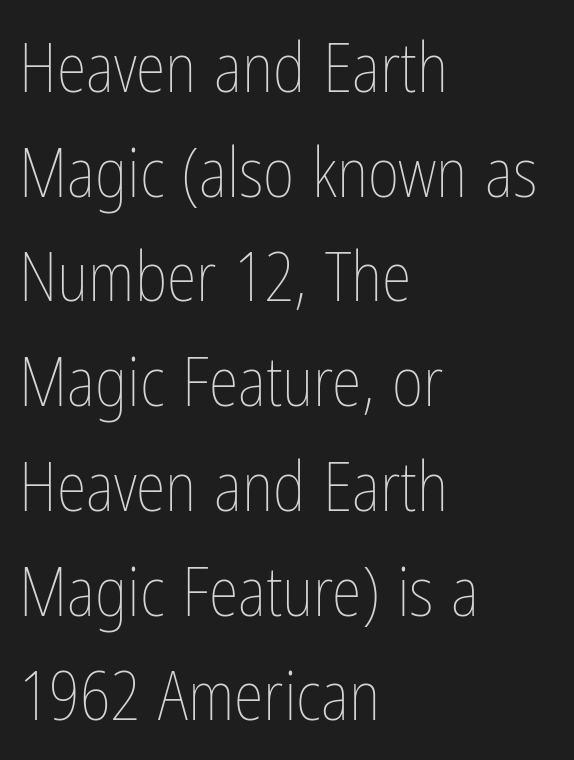
Q: Is the text bold? A: No.
Q: Is the text italic (slanted)? A: No, it is upright.
Q: Is the text underlined? A: No.
Q: How is the paragraph aligned? A: Left-aligned.
Q: Is the spacing between letters normal or unusually wide? A: Normal.
Q: Is the spacing between lines tight, normal or loose? A: Normal.
Q: Width (condensed, normal, or wide)? A: Condensed.
Q: Stroke contrast? A: Low.
Q: x-height? A: Medium.
Q: Monospaced? A: No.
